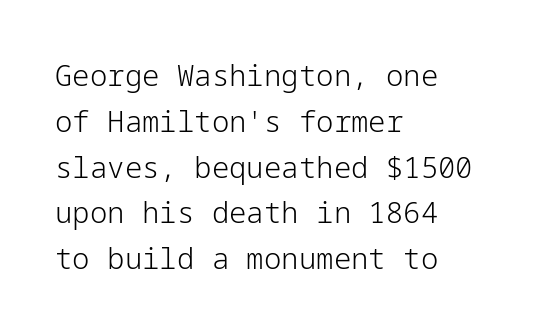
Type style note: lacks serifs. The typography opts for an upright posture over an oblique one. Is this a heavy cut? Hardly; it is regular or lighter. Quick note: underline off.
